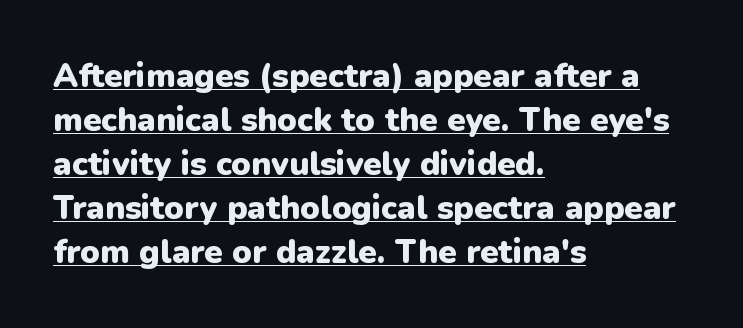
The image shows 33 px heavy sans-serif type, upright; set left-aligned, normal line spacing (1.33x), normal letter spacing, underlined; low stroke contrast and a medium x-height.
